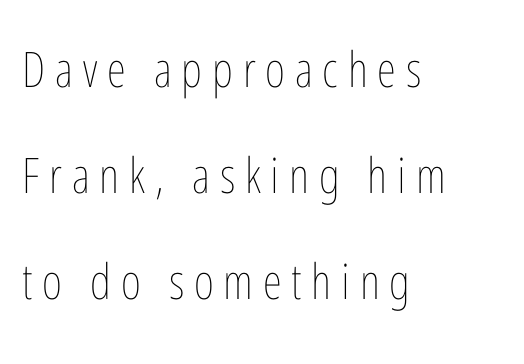
Q: Is the text bold? A: No.
Q: Is the text italic (slanted)? A: No, it is upright.
Q: Is the text underlined? A: No.
Q: How is the paragraph aligned? A: Left-aligned.
Q: Is the spacing between letters normal or unusually wide? A: Unusually wide.
Q: Is the spacing between lines tight, normal or loose? A: Loose.
Q: Width (condensed, normal, or wide)? A: Condensed.
Q: Stroke contrast? A: Low.
Q: x-height? A: Medium.
Q: Monospaced? A: No.
